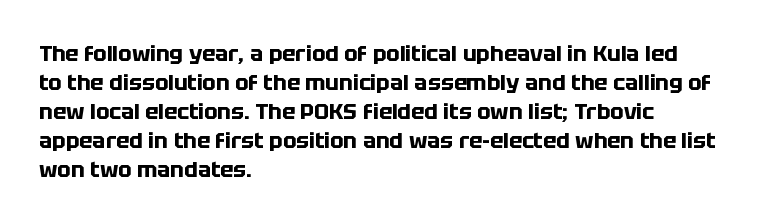
The image shows 22 px bold type, upright; set left-aligned, normal line spacing (1.32x), normal letter spacing, not underlined.
